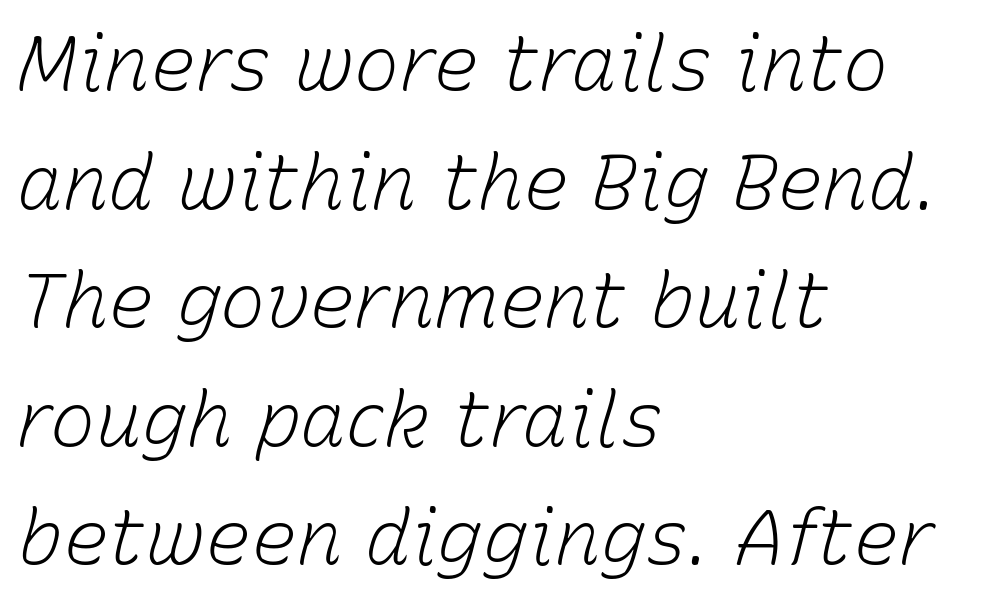
The image shows 76 px light type, italic (leaning right); set left-aligned, normal line spacing (1.56x), normal letter spacing, not underlined; low stroke contrast and a medium x-height.
